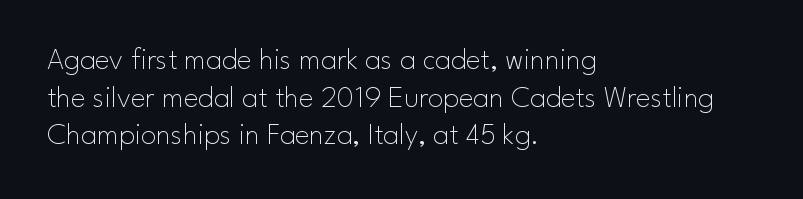
The image shows 31 px thin sans-serif type, upright; set left-aligned, line spacing 1.21x, normal letter spacing, not underlined; low stroke contrast and a small x-height.
